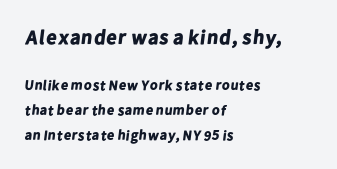
The image shows 20 px bold type; set left-aligned, line spacing 1.8x, normal letter spacing, not underlined; the first (top) block is 1.43x larger.
